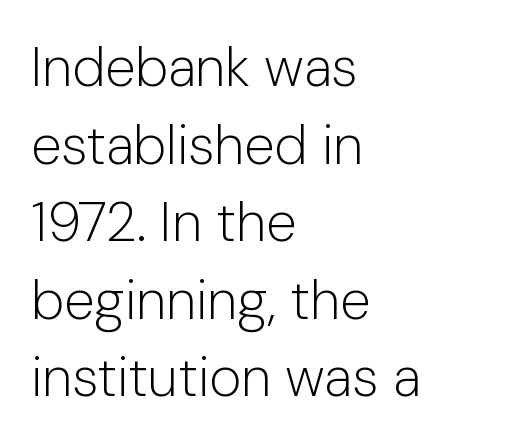
The image shows 55 px light sans-serif type, upright; set left-aligned, normal line spacing (1.41x), normal letter spacing, not underlined; low stroke contrast and a medium x-height.
